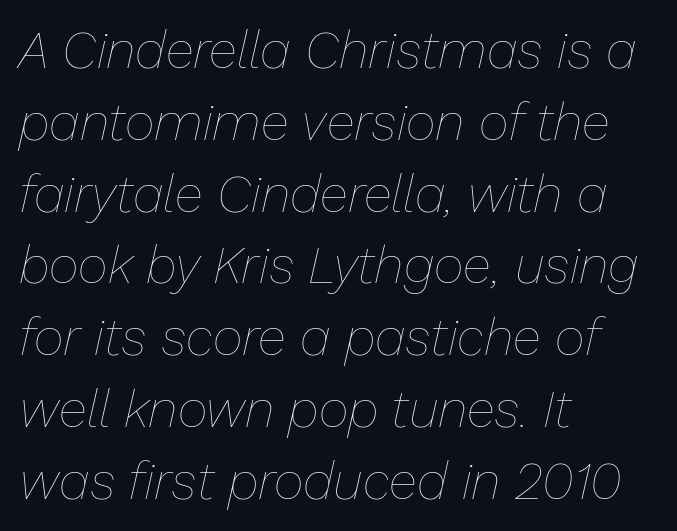
Q: Is the text bold? A: No.
Q: Is the text italic (slanted)? A: Yes, it leans right by about 13 degrees.
Q: Is the text underlined? A: No.
Q: How is the paragraph aligned? A: Left-aligned.
Q: Is the spacing between letters normal or unusually wide? A: Normal.
Q: Is the spacing between lines tight, normal or loose? A: Normal.
Q: Width (condensed, normal, or wide)? A: Normal.
Q: Stroke contrast? A: Low.
Q: x-height? A: Medium.
Q: Monospaced? A: No.
